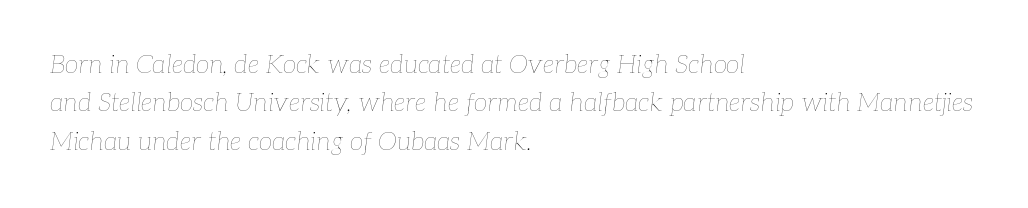
Q: Is the text bold? A: No.
Q: Is the text italic (slanted)? A: Yes, it leans right by about 7 degrees.
Q: Is the text underlined? A: No.
Q: How is the paragraph aligned? A: Left-aligned.
Q: Is the spacing between letters normal or unusually wide? A: Normal.
Q: Is the spacing between lines tight, normal or loose? A: Normal.
